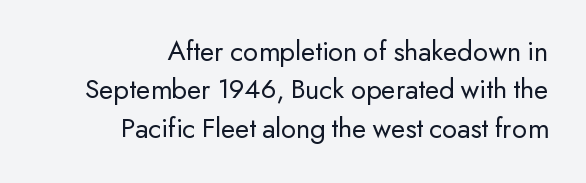
Reading down the column, the eye jumps a familiar distance to each next line. Decoration check: the copy has no underline. Font category for this specimen: sans-serif. Nothing heavy about these letters — not bold at all. This sample has the flowing, uneven cadence of proportional lettering.
